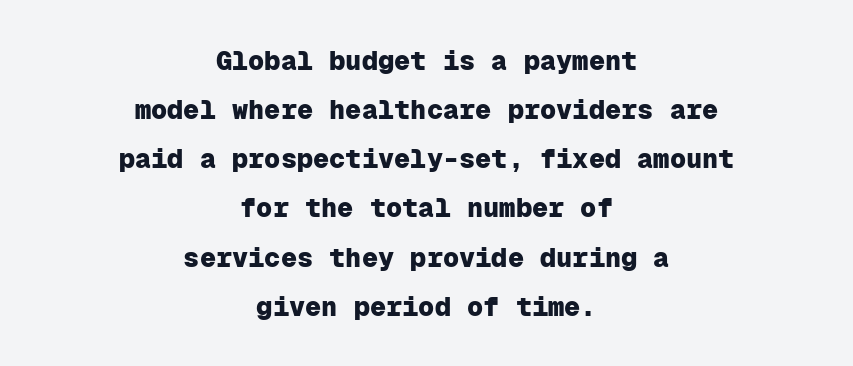
Quick note: not italic, upright. Both edges are ragged and mirror each other, which tells us the setting is centered. The space directly below the letters is spotless. Students, note that the glyphs here touch the page at normal intervals. Heavy-handed strokes throughout: this text is bold.
